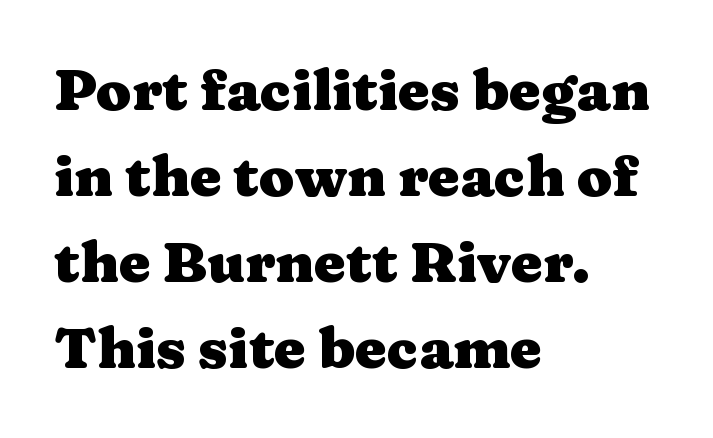
The image shows 57 px heavy, wide serif type, upright; set left-aligned, normal line spacing (1.51x), normal letter spacing, not underlined; medium stroke contrast and a medium x-height.
